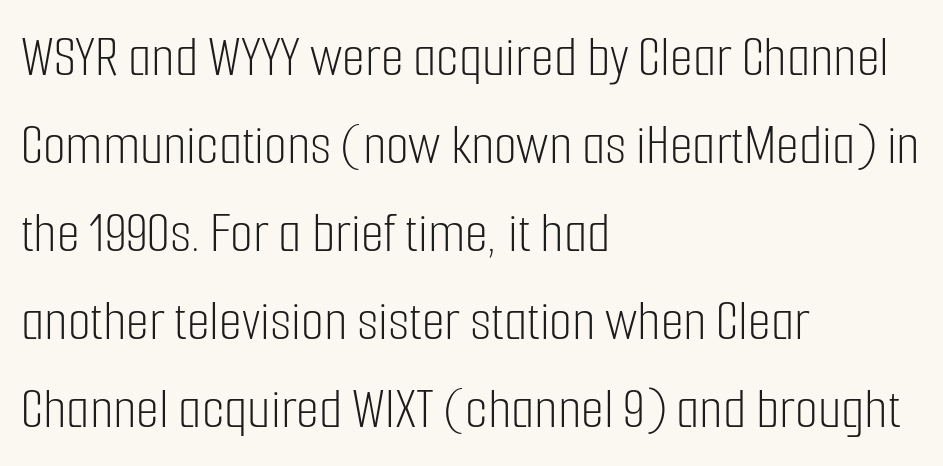
The font family rendered here belongs to the sans-serif group. The letters stand straight up with perfectly vertical stems. Summary of vertical rhythm: regular, with standard interline spacing. Which margin do the lines hug? The left one — the right edge is uneven.
